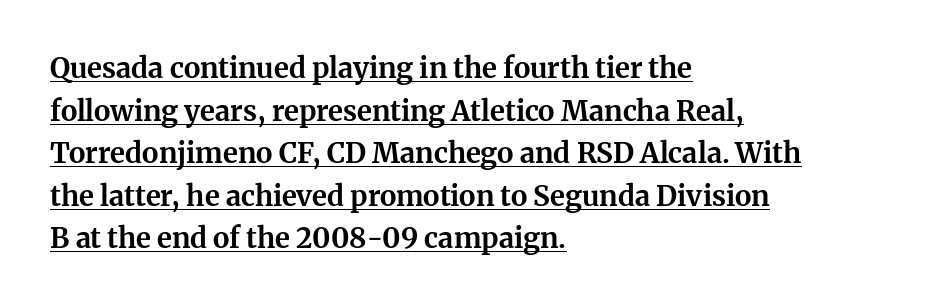
Caption: bold face, heavy strokes. Vertical spacing — default. Where is the straight margin? On the left. The designer went with a serif here, giving each stem small feet. Think of a printed novel: that variable character pitch is what you see here.
